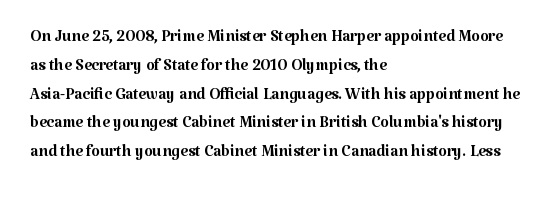
Q: Is the text bold? A: No.
Q: Is the text italic (slanted)? A: No, it is upright.
Q: Is the text underlined? A: No.
Q: How is the paragraph aligned? A: Left-aligned.
Q: Is the spacing between letters normal or unusually wide? A: Normal.
Q: Is the spacing between lines tight, normal or loose? A: Normal.
